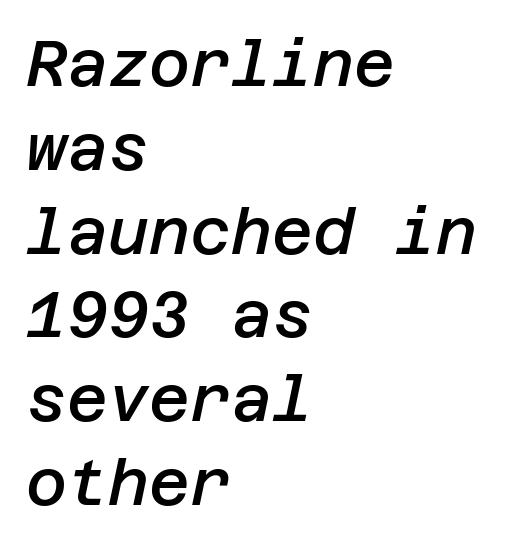
{"italic": "yes", "lean": "right", "slant_degrees": 12, "bold": "semi", "weight": "semibold", "width": "normal", "stroke_contrast": "low", "x_height": "large", "underline": "no", "align": "left", "line_spacing": "normal", "line_spacing_ratio": 1.33, "letter_spacing": "normal", "letter_spacing_em": 0.0, "glyph_px": 63}
